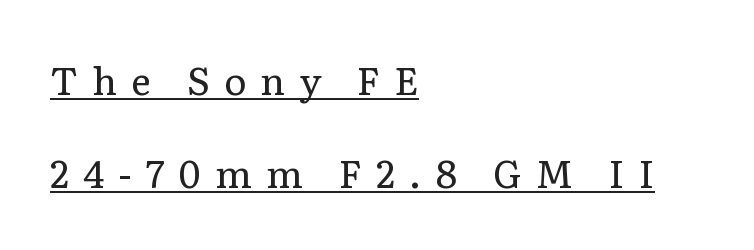
Vertical strokes here are truly vertical. What stands out about the letter spacing? Its width — letters are far apart. Note the varied advance widths — an 'i' is clearly narrower than an 'm'. Whoever set this chose breathing room over compactness in the vertical rhythm. Students, observe the line beneath the letters — that is underlining. Does the type have serifs? Yes, each stem ends in a small foot.
